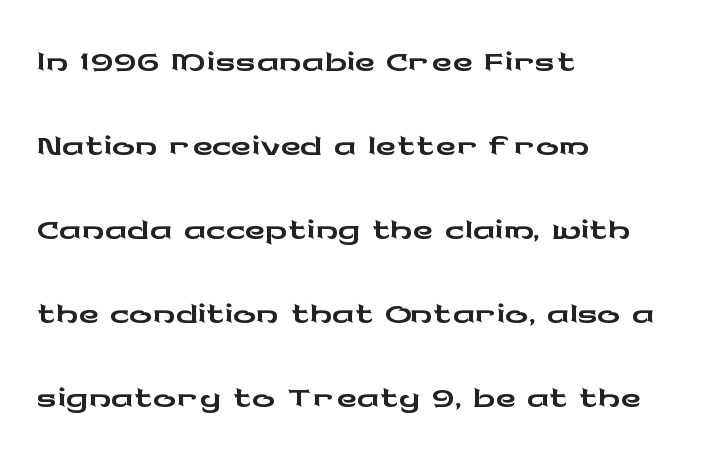
A student would call this left alignment; a typographer would say flush left, rag right. A typesetter would call this proportional, since set widths differ per character. Vertical strokes here are truly vertical. Is the letter spacing exaggerated? No — it looks like the ordinary default.
